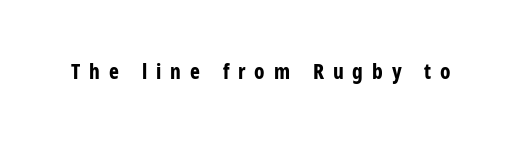
Q: Is the text bold? A: Yes.
Q: Is the text italic (slanted)? A: No, it is upright.
Q: Is the text underlined? A: No.
Q: Is the spacing between letters normal or unusually wide? A: Unusually wide.
